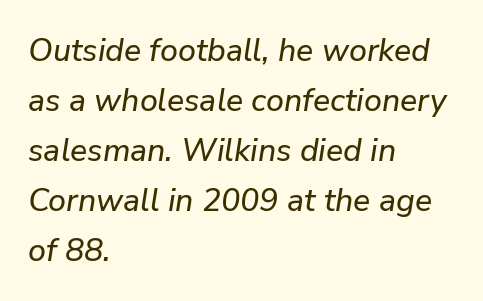
The image shows 32 px text type, italic (leaning right); set left-aligned, normal line spacing (1.56x), normal letter spacing, not underlined; low stroke contrast and a medium x-height.
